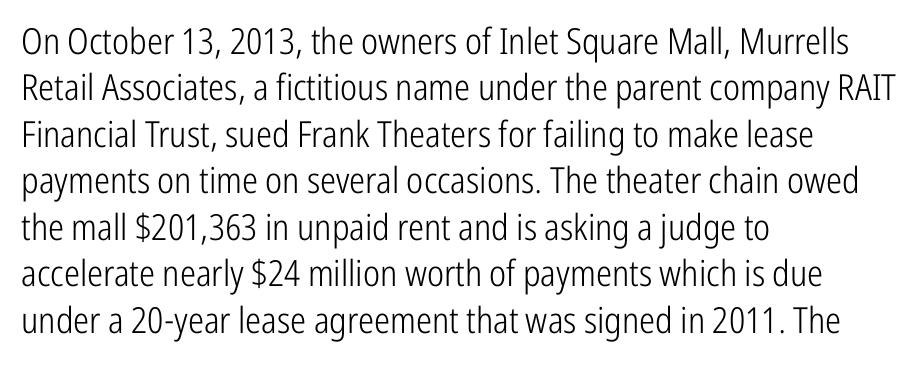
To sum up the face: it is a sans, with no serifs. Baseline-to-baseline distance is the conventional proportion of letter height. The lettering holds an erect, upright posture throughout. The letterforms sit at book weight or below.
